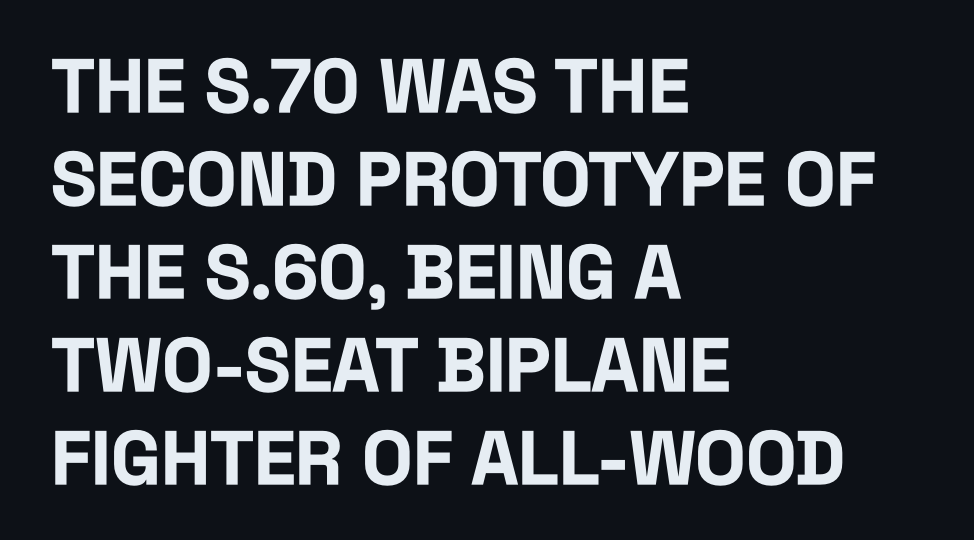
The image shows 75 px bold, condensed sans-serif type, upright; set left-aligned, line spacing 1.24x, normal letter spacing, not underlined; low stroke contrast and a large x-height.
